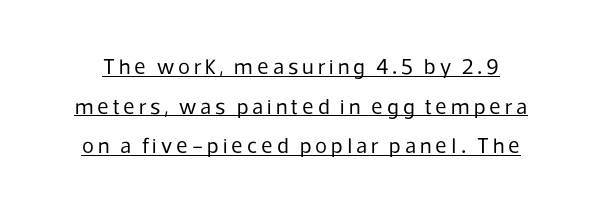
Q: Is the text bold? A: No.
Q: Is the text italic (slanted)? A: No, it is upright.
Q: Is the text underlined? A: Yes.
